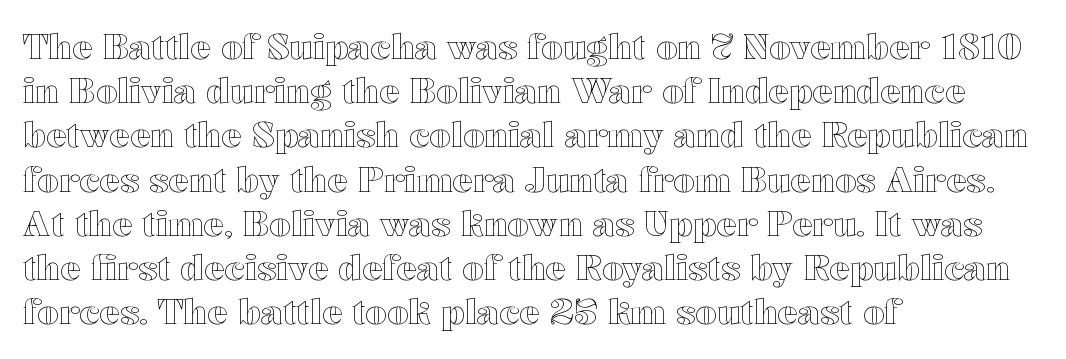
The image shows 34 px wide type, upright; set left-aligned, normal line spacing (1.3x), normal letter spacing, not underlined; a medium x-height.
